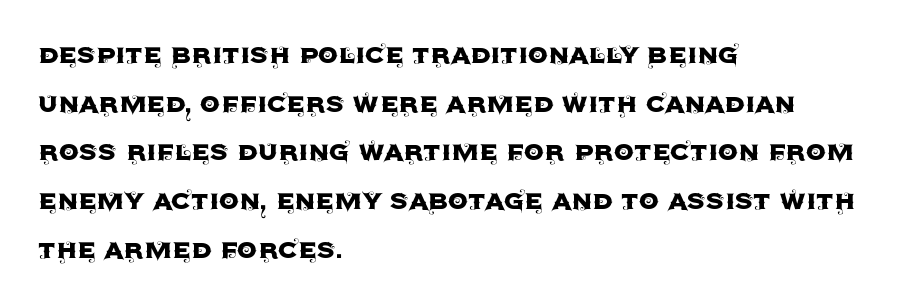
Q: Is the text italic (slanted)? A: No, it is upright.
Q: Is the typeface a serif or a sans-serif typeface? A: Sans-serif.
Q: Is the text underlined? A: No.
Q: How is the paragraph aligned? A: Left-aligned.
Q: Is the spacing between letters normal or unusually wide? A: Normal.
Q: Is the spacing between lines tight, normal or loose? A: Normal.
Q: Width (condensed, normal, or wide)? A: Normal.
Q: x-height? A: Large.
Q: Monospaced? A: No.
